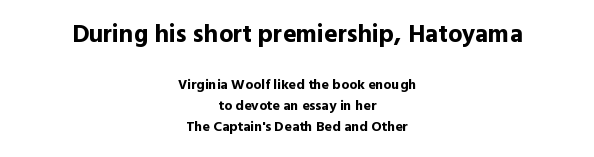
The rendering shrinks the type as you move from the upper chunk to the lower. The passage is arranged like a title page — every line centered. This sample uses plain, unmodified letter spacing. Unmarked baselines from the first word to the last. The block of text has a typical density, with ordinary space between rows. The axis of the letterforms is exactly vertical.
